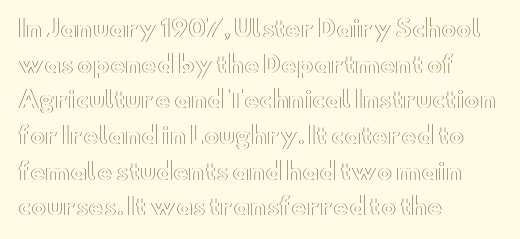
The image shows 23 px text type, upright; set left-aligned, normal line spacing (1.55x), normal letter spacing, not underlined.
